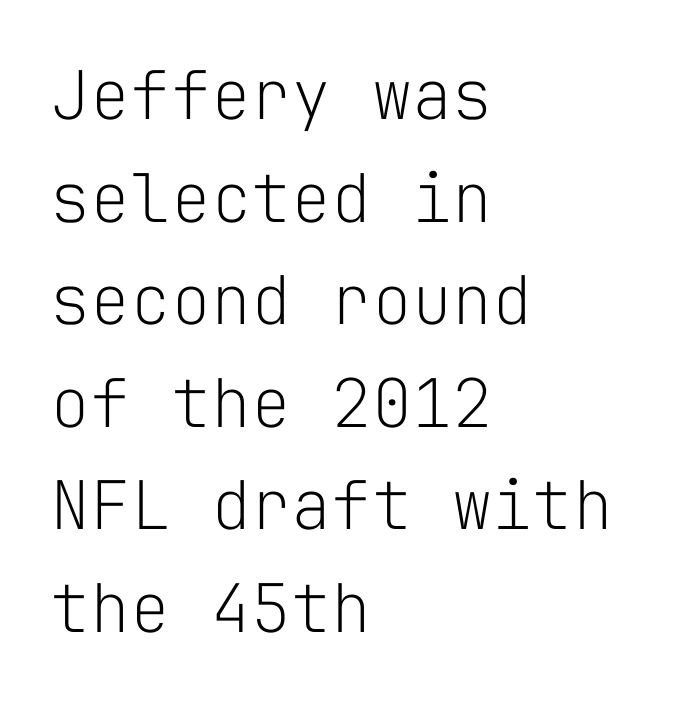
Q: Is the text bold? A: No.
Q: Is the text italic (slanted)? A: No, it is upright.
Q: Is the typeface a serif or a sans-serif typeface? A: Sans-serif.
Q: Is the text underlined? A: No.
Q: How is the paragraph aligned? A: Left-aligned.
Q: Is the spacing between letters normal or unusually wide? A: Normal.
Q: Is the spacing between lines tight, normal or loose? A: Normal.
Q: Width (condensed, normal, or wide)? A: Normal.
Q: Stroke contrast? A: Low.
Q: x-height? A: Medium.
Q: Monospaced? A: Yes.
